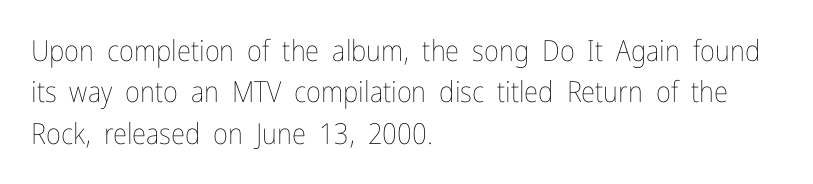
Q: Is the text bold? A: No.
Q: Is the text italic (slanted)? A: No, it is upright.
Q: Is the text underlined? A: No.
Q: How is the paragraph aligned? A: Left-aligned.
Q: Is the spacing between letters normal or unusually wide? A: Normal.
Q: Is the spacing between lines tight, normal or loose? A: Normal.
Q: Width (condensed, normal, or wide)? A: Condensed.
Q: Stroke contrast? A: Low.
Q: x-height? A: Medium.
Q: Monospaced? A: No.
